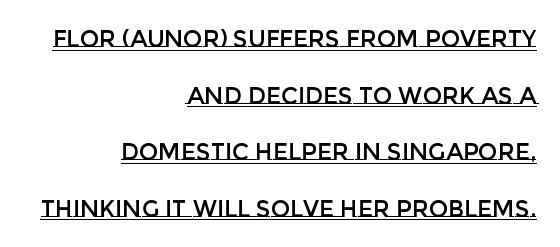
{"italic": "no", "underline": "yes", "align": "right", "line_spacing": "loose", "line_spacing_ratio": 2.46, "letter_spacing": "normal", "letter_spacing_em": 0.0, "glyph_px": 23}
